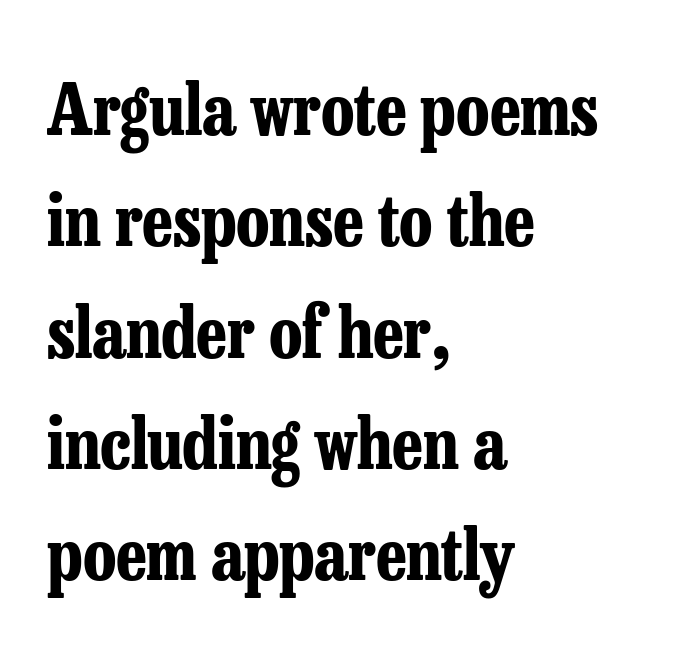
Plenty of ink on the page — the face is bold. In terms of letterform style, serifs are clearly present. Reading down the column, the eye jumps a familiar distance to each next line. You could call the tracking neutral — neither tight nor loose. These lines are set flush left with a ragged right edge.
